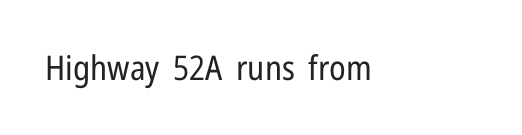
{"serif": "no", "italic": "no", "bold": "no", "weight": "regular", "width": "condensed", "stroke_contrast": "low", "x_height": "medium", "monospaced": "no", "underline": "no", "letter_spacing": "normal", "letter_spacing_em": 0.0, "glyph_px": 34}
